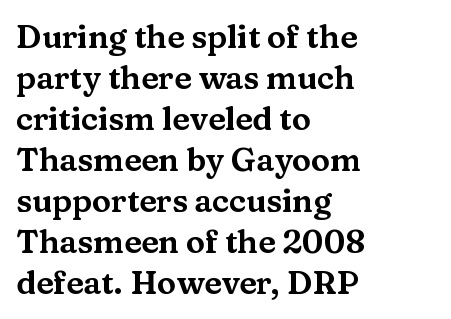
Q: Is the text italic (slanted)? A: No, it is upright.
Q: Is the typeface a serif or a sans-serif typeface? A: Serif.
Q: Is the text underlined? A: No.
Q: How is the paragraph aligned? A: Left-aligned.
Q: Is the spacing between letters normal or unusually wide? A: Normal.
Q: Is the spacing between lines tight, normal or loose? A: Normal.
Q: Width (condensed, normal, or wide)? A: Wide.
Q: Stroke contrast? A: Medium.
Q: x-height? A: Medium.
Q: Monospaced? A: No.
